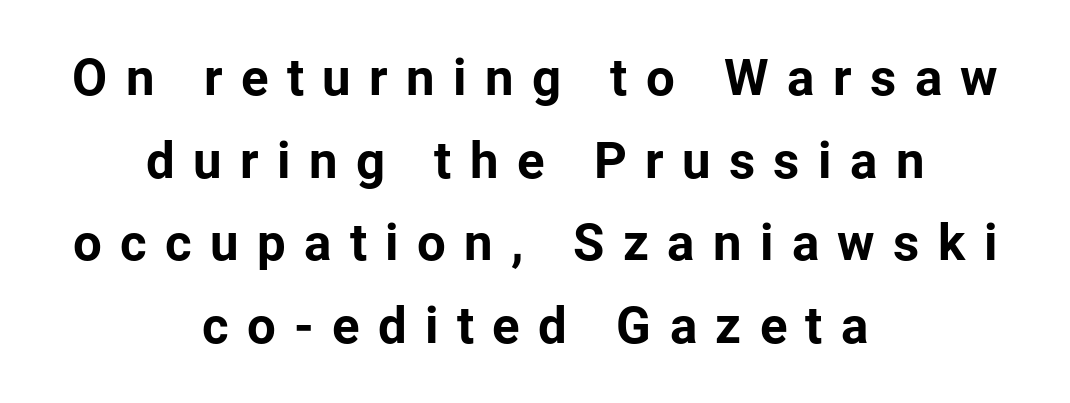
Reading down the block, each line starts at a different indent, mirrored at its end. These lines carry a lot of weight — the face is fully bold. This is the regular roman posture of the typeface. Type style note: lacks serifs. The words here are not underlined.
